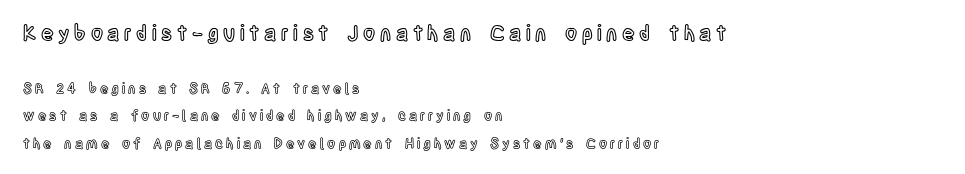
The image shows 21 px text type, upright; set left-aligned, loose line spacing (1.96x), unusually wide letter spacing (+0.22 em), not underlined; the first (top) block is 1.5x larger.
